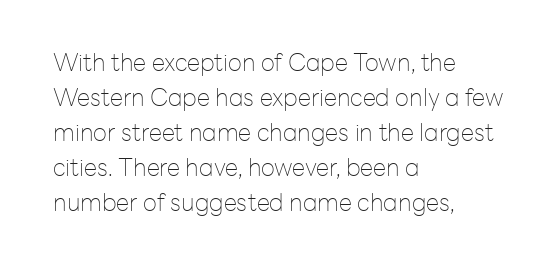
Q: Is the text bold? A: No.
Q: Is the text italic (slanted)? A: No, it is upright.
Q: Is the text underlined? A: No.
Q: How is the paragraph aligned? A: Left-aligned.
Q: Is the spacing between letters normal or unusually wide? A: Normal.
Q: Is the spacing between lines tight, normal or loose? A: Normal.
